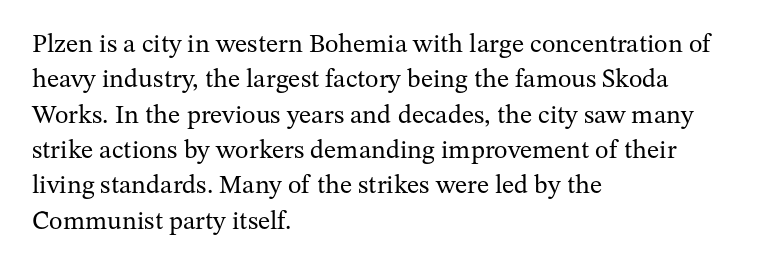
Q: Is the text bold? A: No.
Q: Is the text italic (slanted)? A: No, it is upright.
Q: Is the text underlined? A: No.
Q: How is the paragraph aligned? A: Left-aligned.
Q: Is the spacing between letters normal or unusually wide? A: Normal.
Q: Is the spacing between lines tight, normal or loose? A: Normal.
